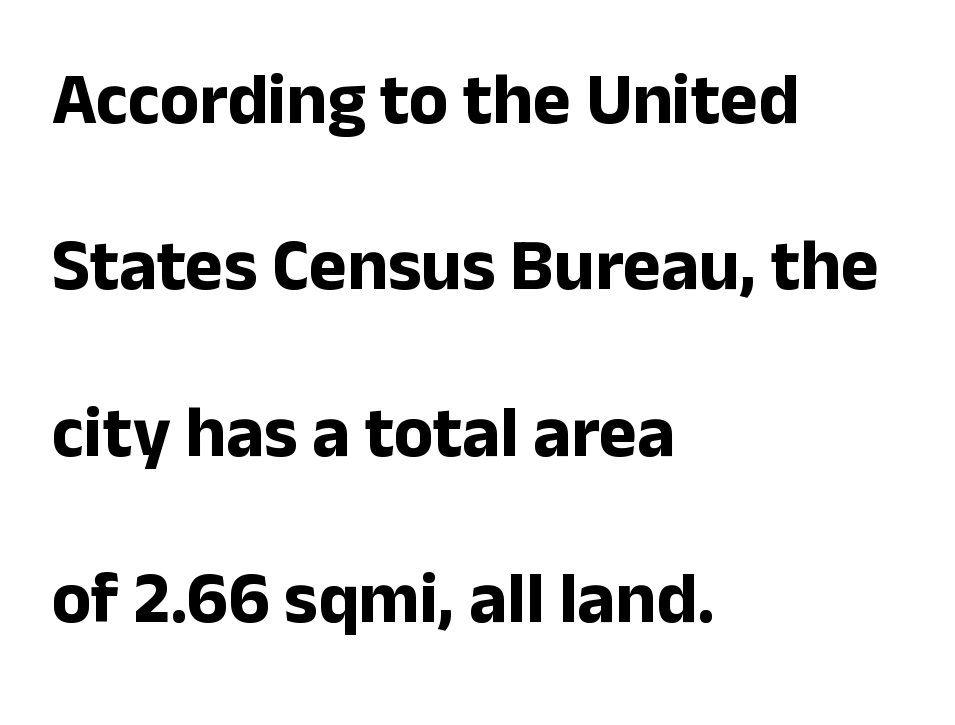
The image shows 72 px bold sans-serif type, upright; set left-aligned, loose line spacing (2.31x), normal letter spacing, not underlined; low stroke contrast and a medium x-height.
